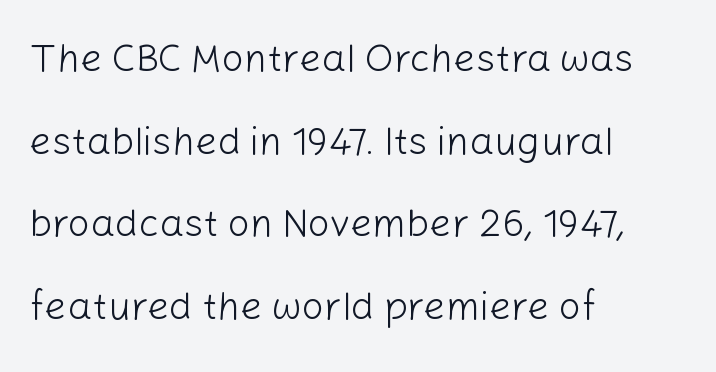
Q: Is the text bold? A: No.
Q: Is the text italic (slanted)? A: No, it is upright.
Q: Is the typeface a serif or a sans-serif typeface? A: Sans-serif.
Q: Is the text underlined? A: No.
Q: How is the paragraph aligned? A: Left-aligned.
Q: Is the spacing between letters normal or unusually wide? A: Normal.
Q: Is the spacing between lines tight, normal or loose? A: Loose.
Q: Width (condensed, normal, or wide)? A: Normal.
Q: Stroke contrast? A: Low.
Q: x-height? A: Medium.
Q: Monospaced? A: No.
